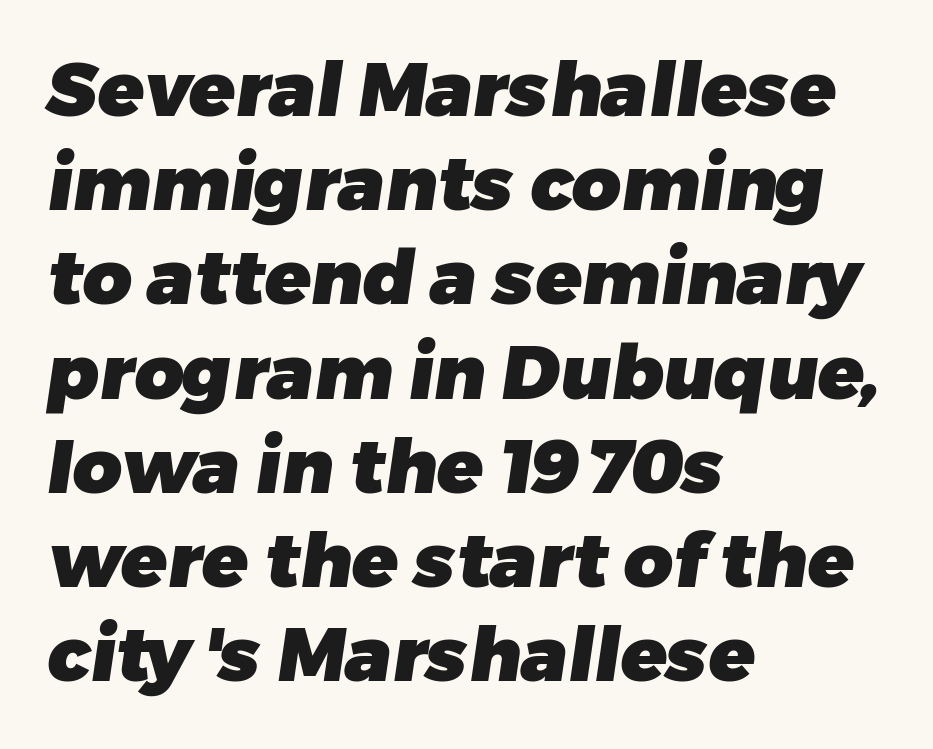
{"serif": "no", "bold": "yes", "weight": "heavy", "width": "normal", "stroke_contrast": "low", "x_height": "medium", "monospaced": "no", "underline": "no", "align": "left", "line_spacing_ratio": 1.24, "letter_spacing": "normal", "letter_spacing_em": 0.0, "glyph_px": 76}
